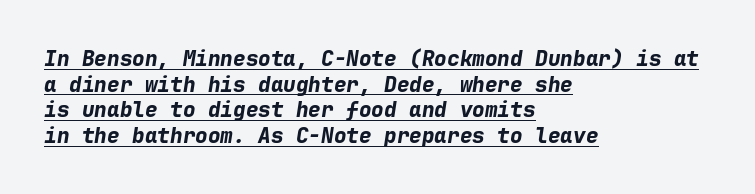
Observe the lean: these are italic letterforms. Weight: bold. The words here are underlined. Horizontally, the lines are justified to the leading edge only. This sample uses plain, unmodified letter spacing.
